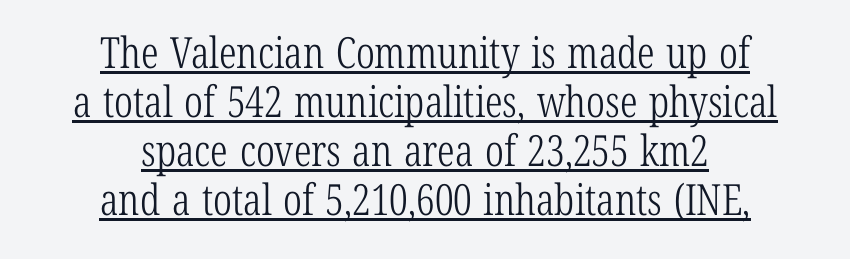
Q: Is the text bold? A: No.
Q: Is the text italic (slanted)? A: No, it is upright.
Q: Is the typeface a serif or a sans-serif typeface? A: Serif.
Q: Is the text underlined? A: Yes.
Q: How is the paragraph aligned? A: Centered.
Q: Is the spacing between letters normal or unusually wide? A: Normal.
Q: Is the spacing between lines tight, normal or loose? A: Tight.
Q: Width (condensed, normal, or wide)? A: Condensed.
Q: Stroke contrast? A: Low.
Q: x-height? A: Medium.
Q: Monospaced? A: No.
